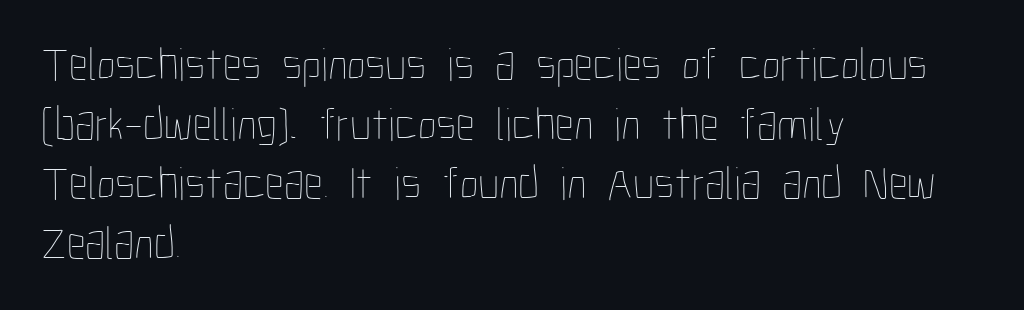
{"italic": "no", "bold": "no", "weight": "thin", "width": "condensed", "stroke_contrast": "low", "x_height": "medium", "monospaced": "no", "underline": "no", "align": "left", "line_spacing": "normal", "line_spacing_ratio": 1.27, "letter_spacing": "normal", "letter_spacing_em": 0.0, "glyph_px": 47}
